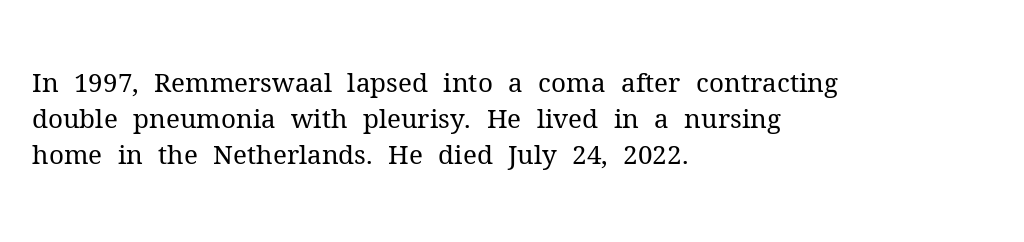
Teacher's note: observe the even left margin — that is flush-left alignment. Students, note that the glyphs here touch the page at normal intervals. Do the letters lean? They stand straight. Descenders hang freely into open space. Stem width sits at or under what a default text font uses.
